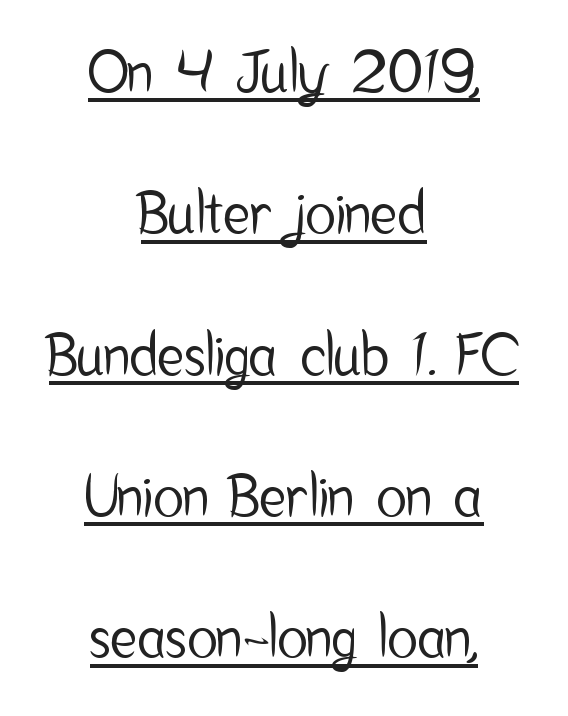
Leading: increased. The typesetter chose a symmetrical, centered arrangement here. The typesetter has applied underlining to the passage shown. The letterforms sit shoulder to shoulder at normal distance. Varying glyph widths throughout — classic text-font behaviour. I'd call this a sans setting — the letters go barefoot.
